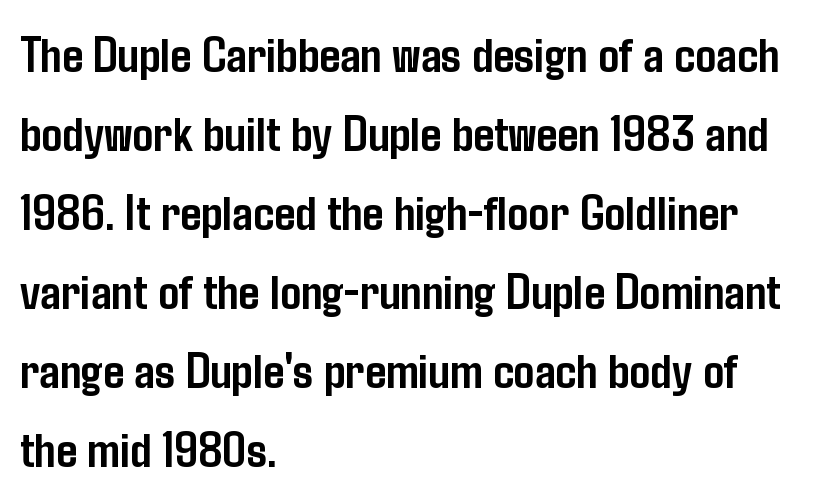
Stroke terminals: plain, sans-serif. Stroke thickness is high; the sample reads as a true bold. Any mark beneath the type? The region is blank. Horizontal alignment here is leftward, the default for most running prose.
